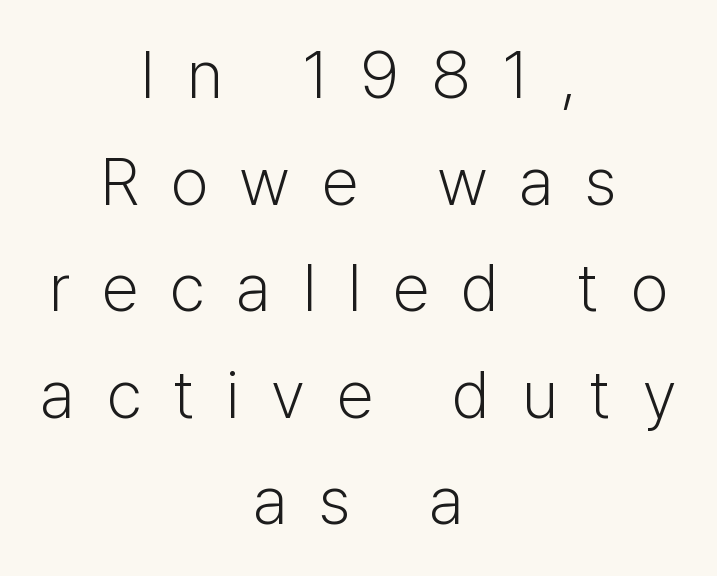
The image shows 67 px light sans-serif type, upright; set centered, normal line spacing (1.59x), unusually wide letter spacing (+0.47 em), not underlined; low stroke contrast and a medium x-height.
